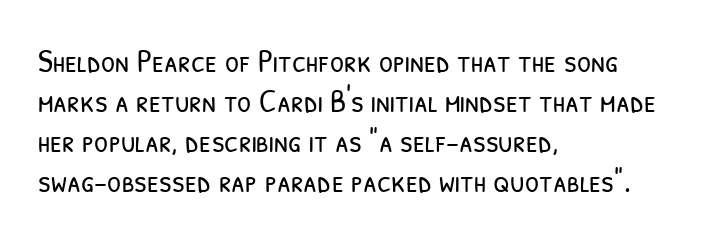
The letterforms sit shoulder to shoulder at normal distance. This sample is left-justified, so line endings fall wherever the words run out. Vertical spacing — default. Stroke thickness stays within the range of a standard reading face or lighter.
